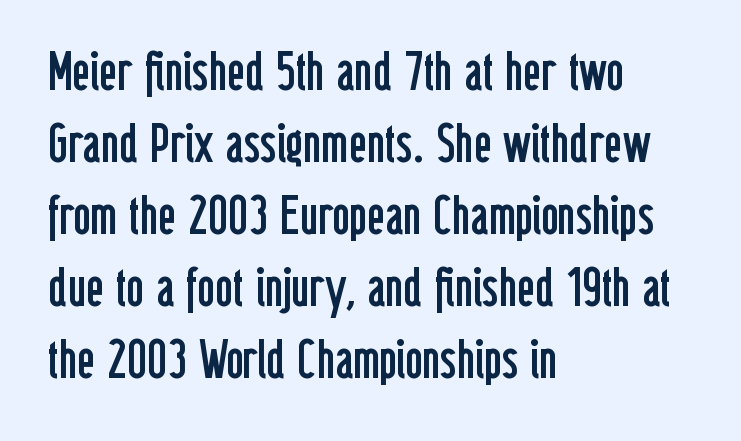
Q: Is the text bold? A: No.
Q: Is the text italic (slanted)? A: No, it is upright.
Q: Is the typeface a serif or a sans-serif typeface? A: Sans-serif.
Q: Is the text underlined? A: No.
Q: How is the paragraph aligned? A: Left-aligned.
Q: Is the spacing between letters normal or unusually wide? A: Normal.
Q: Is the spacing between lines tight, normal or loose? A: Normal.
Q: Width (condensed, normal, or wide)? A: Condensed.
Q: Stroke contrast? A: Low.
Q: x-height? A: Medium.
Q: Monospaced? A: No.
